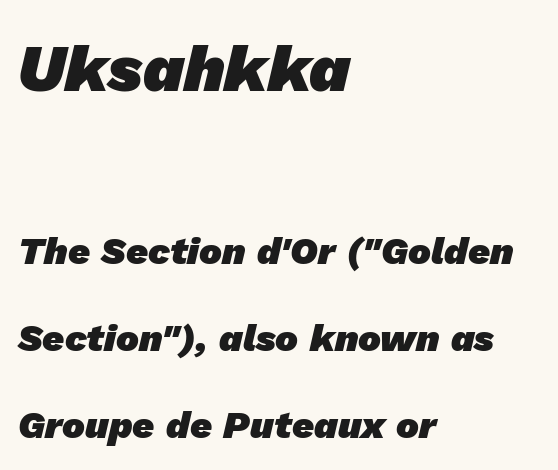
The image shows 66 px heavy sans-serif type; set left-aligned, loose line spacing (2.29x), normal letter spacing, not underlined; the first (top) block is 1.74x larger; low stroke contrast and a medium x-height.
